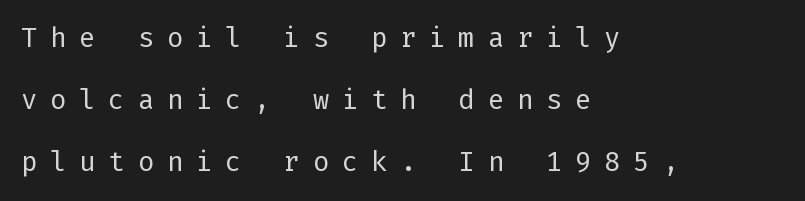
No heavy texture on the line: the type isn't bold. Caption: multi-line text, flush left, ragged right. You could fit nearly another row in the gap between these rows. Descenders are the only things crossing below the line. Style check: upright.
